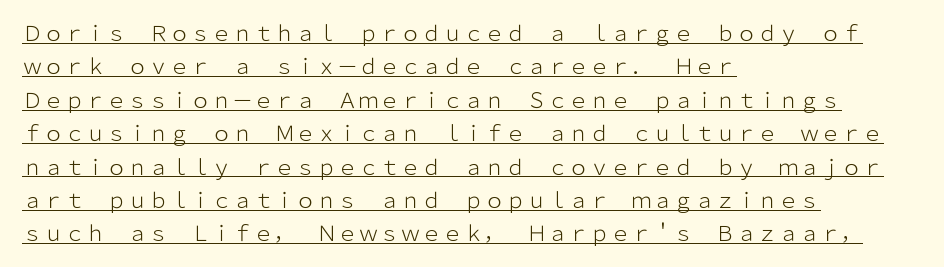
Q: Is the text bold? A: No.
Q: Is the text italic (slanted)? A: No, it is upright.
Q: Is the text underlined? A: Yes.
Q: How is the paragraph aligned? A: Left-aligned.
Q: Is the spacing between letters normal or unusually wide? A: Normal.
Q: Is the spacing between lines tight, normal or loose? A: Normal.
